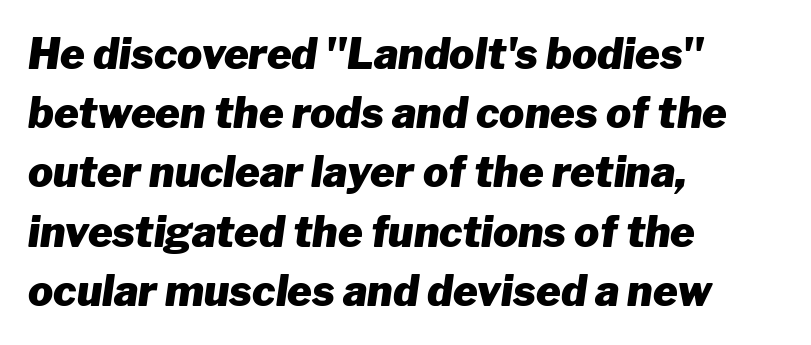
Letter spacing: default. Type without underlining. Short and long lines alike share a common starting point at left. Each letter keeps its own natural width here, so spacing adapts to shape. The rendering applies a slant to the glyphs. The face used here has the dense, thick strokes of a bold.
